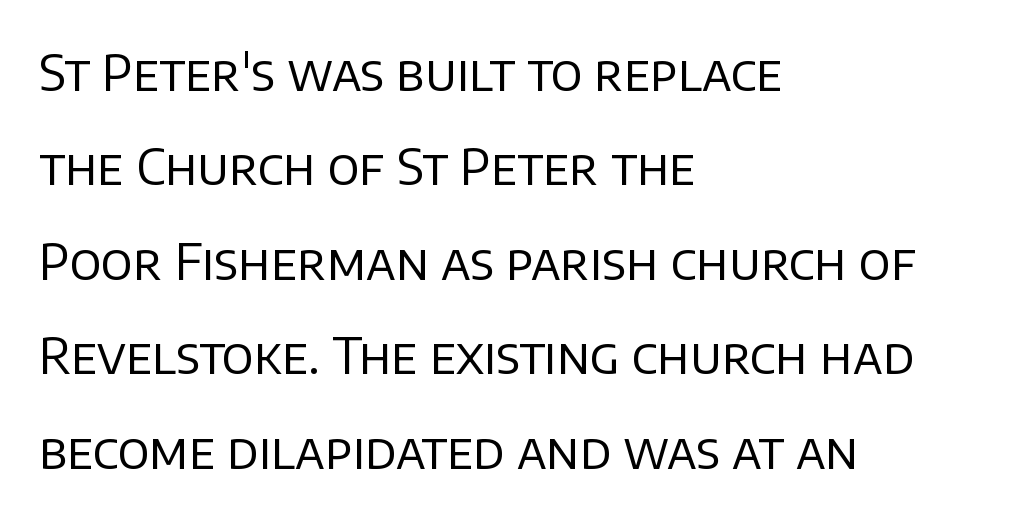
{"serif": "no", "italic": "no", "bold": "no", "weight": "regular", "width": "normal", "stroke_contrast": "low", "x_height": "large", "monospaced": "no", "underline": "no", "align": "left", "line_spacing_ratio": 1.89, "letter_spacing": "normal", "letter_spacing_em": 0.0, "glyph_px": 50}
